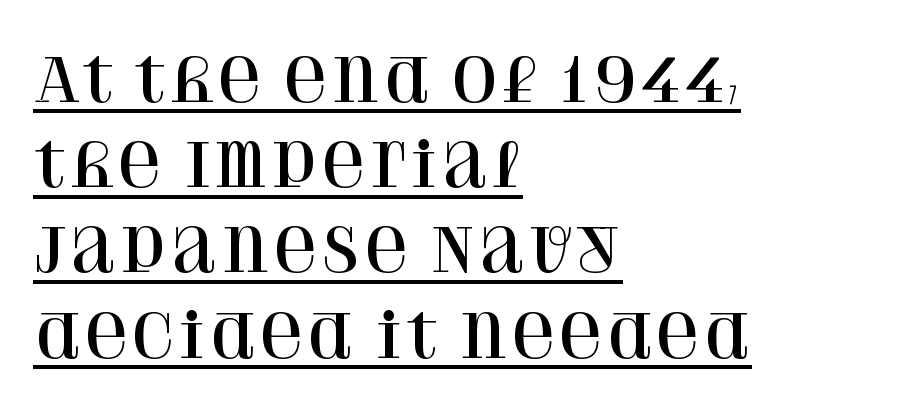
{"serif": "yes", "italic": "no", "width": "normal", "stroke_contrast": "high", "x_height": "large", "monospaced": "no", "underline": "yes", "align": "left", "line_spacing": "normal", "line_spacing_ratio": 1.42, "letter_spacing": "normal", "letter_spacing_em": 0.0, "glyph_px": 60}
